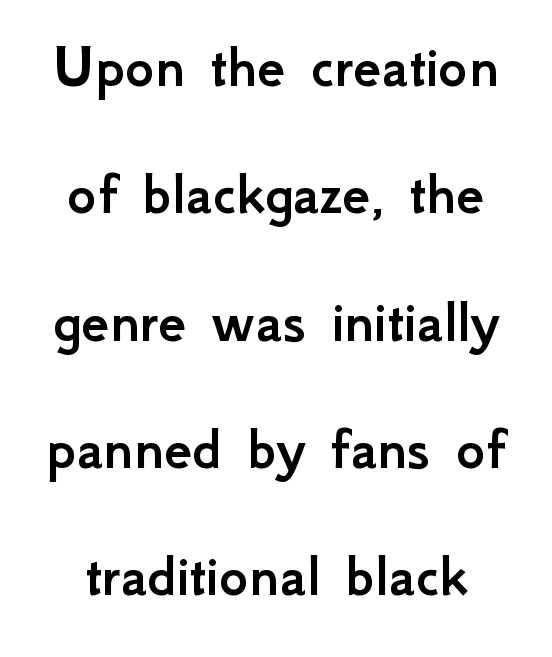
In terms of letterspacing, this is plain default setting. Clear beneath every line of the passage. This sample trades compactness for vertical openness between lines. The letters advance in unequal steps, a hallmark of proportional type.
